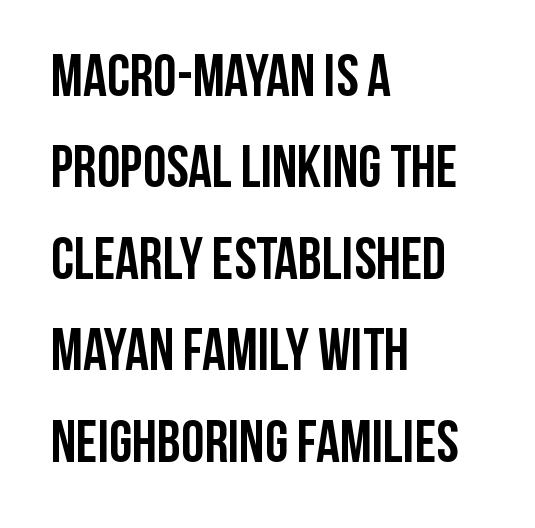
The image shows 59 px semibold, condensed sans-serif type, upright; set left-aligned, normal line spacing (1.55x), normal letter spacing, not underlined; low stroke contrast and a large x-height.
